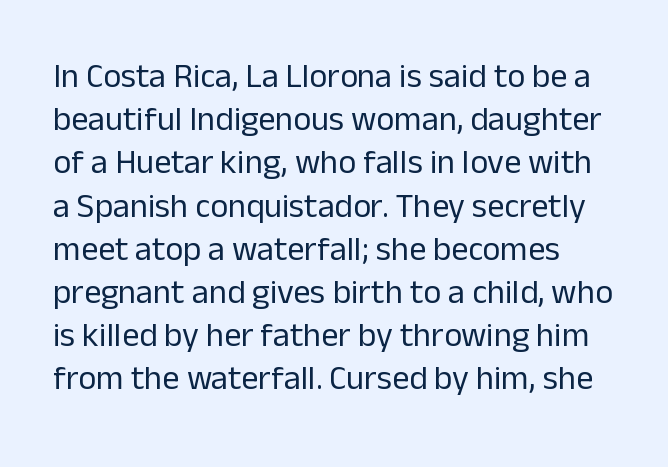
Designer's note — italics off, roman on. The letters advance in unequal steps, a hallmark of proportional type. Clear beneath every line of the passage. Vertically, the passage feels balanced, rows spaced as you'd expect.
